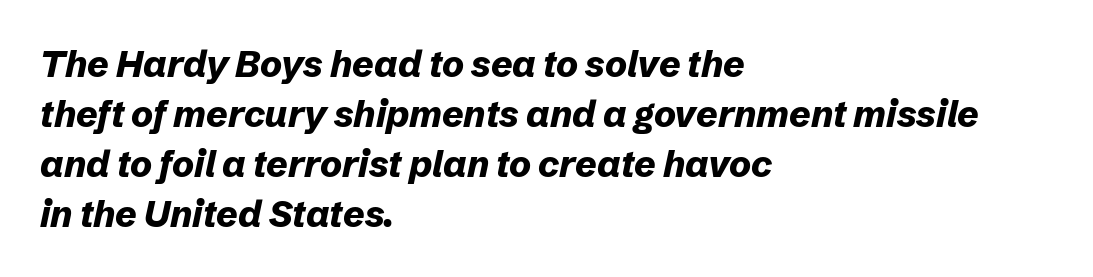
Q: Is the text bold? A: Yes.
Q: Is the text italic (slanted)? A: Yes, it leans right by about 12 degrees.
Q: Is the text underlined? A: No.
Q: How is the paragraph aligned? A: Left-aligned.
Q: Is the spacing between letters normal or unusually wide? A: Normal.
Q: Is the spacing between lines tight, normal or loose? A: Normal.
Q: Width (condensed, normal, or wide)? A: Normal.
Q: Stroke contrast? A: Low.
Q: x-height? A: Medium.
Q: Monospaced? A: No.
